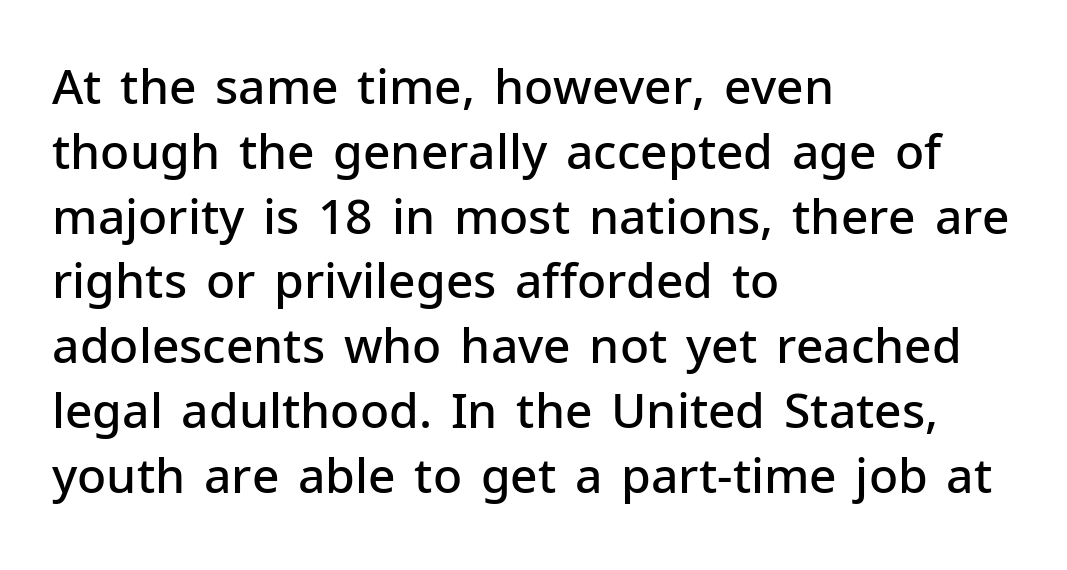
The letters stand upright; this is a roman face. Characters follow at the spacing the type designer built in. This rendering employs a face without finishing strokes, i.e., a sans-serif. Here the designer chose a conventional face with non-uniform glyph widths. Underlining? Definitely not there.
